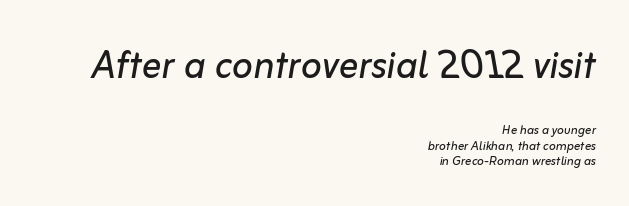
Q: Is the text bold? A: No.
Q: Is the text italic (slanted)? A: Yes, it leans right by about 10 degrees.
Q: Is the text underlined? A: No.
Q: How is the paragraph aligned? A: Right-aligned.
Q: Is the spacing between letters normal or unusually wide? A: Normal.
Q: Is the spacing between lines tight, normal or loose? A: Tight.
Q: Which block of text is set in a larger size, the first (top) or the second (bottom)? A: The first (top) one.
Q: Width (condensed, normal, or wide)? A: Normal.
Q: Stroke contrast? A: Low.
Q: x-height? A: Medium.
Q: Monospaced? A: No.
